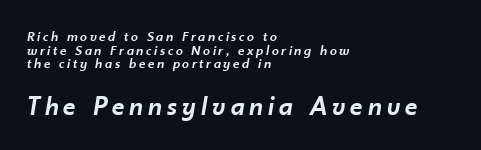
{"italic": "yes", "lean": "right", "slant_degrees": 10, "bold": "semi", "underline": "no", "align": "left", "line_spacing": "tight", "line_spacing_ratio": 0.97, "larger_block": "second", "size_ratio": 1.93, "glyph_px": 27}
